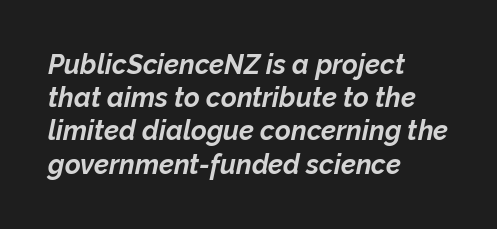
{"italic": "yes", "lean": "right", "slant_degrees": 12, "bold": "yes", "underline": "no", "align": "left", "line_spacing_ratio": 1.23, "letter_spacing": "normal", "letter_spacing_em": 0.0, "glyph_px": 27}
